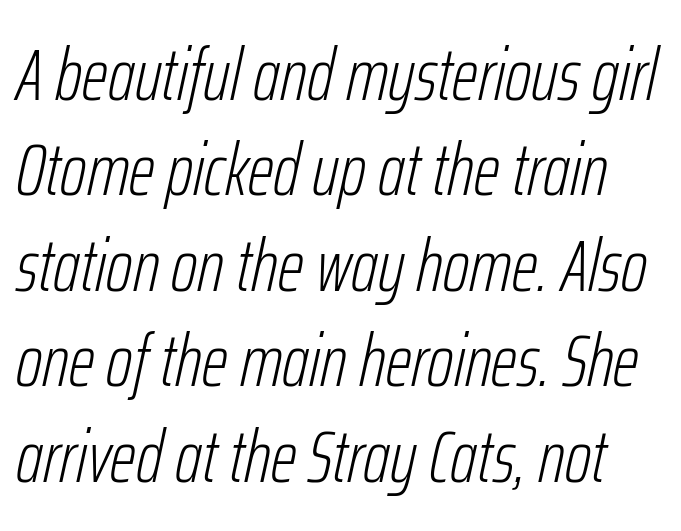
Spacing verdict: proportional, widths tailored to each character. The cut favours lightness, reaching ordinary text weight at its darkest. The letters sit at their default tracking, neither squeezed nor spread. Regarding leading, the lines here are spaced in the standard way. The glyphs are unaccompanied by any horizontal stroke below them.
